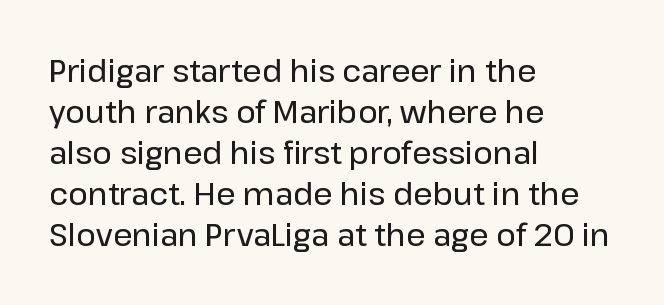
The image shows 30 px sans-serif type, upright; set left-aligned, normal line spacing (1.37x), normal letter spacing, not underlined; low stroke contrast and a medium x-height.
